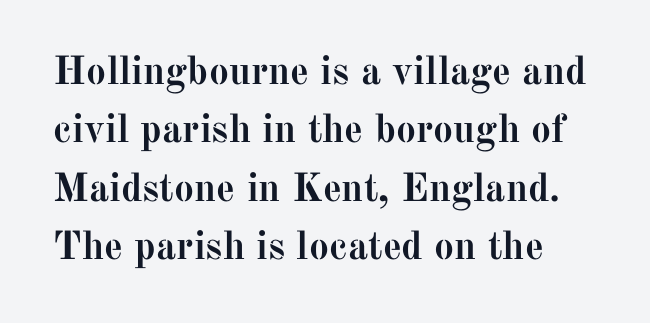
{"serif": "yes", "italic": "no", "bold": "yes", "weight": "semibold", "width": "normal", "stroke_contrast": "medium", "x_height": "medium", "monospaced": "no", "underline": "no", "line_spacing": "normal", "line_spacing_ratio": 1.46, "letter_spacing": "normal", "letter_spacing_em": 0.0, "glyph_px": 40}
